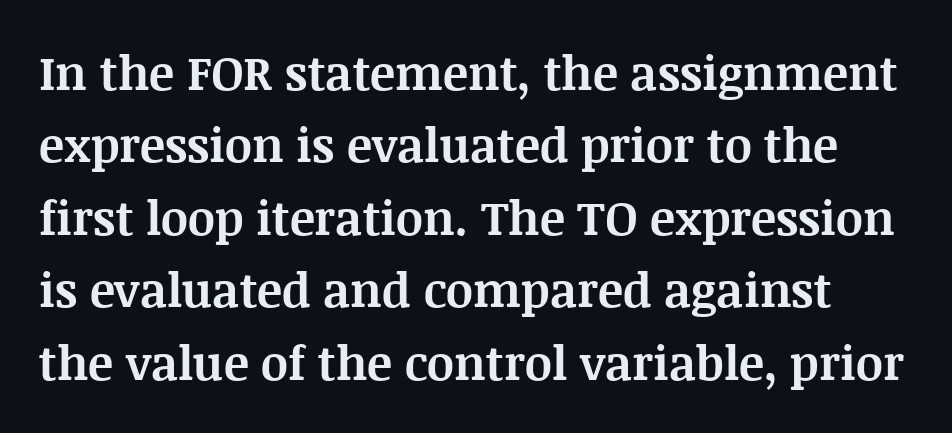
Q: Is the text bold? A: Yes.
Q: Is the text italic (slanted)? A: No, it is upright.
Q: Is the typeface a serif or a sans-serif typeface? A: Serif.
Q: Is the text underlined? A: No.
Q: Is the spacing between letters normal or unusually wide? A: Normal.
Q: Is the spacing between lines tight, normal or loose? A: Normal.
Q: Width (condensed, normal, or wide)? A: Normal.
Q: Stroke contrast? A: Medium.
Q: x-height? A: Large.
Q: Monospaced? A: No.
